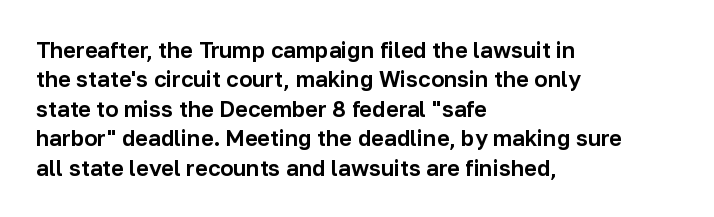
Q: Is the text italic (slanted)? A: No, it is upright.
Q: Is the text underlined? A: No.
Q: How is the paragraph aligned? A: Left-aligned.
Q: Is the spacing between letters normal or unusually wide? A: Normal.
Q: Is the spacing between lines tight, normal or loose? A: Normal.
